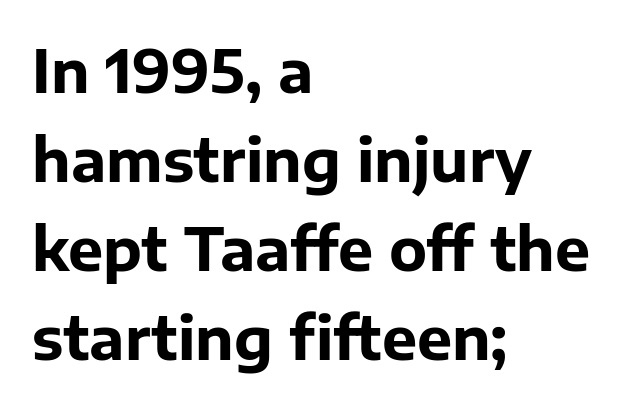
{"serif": "no", "italic": "no", "bold": "yes", "weight": "bold", "width": "normal", "stroke_contrast": "low", "x_height": "medium", "monospaced": "no", "underline": "no", "align": "left", "line_spacing": "normal", "line_spacing_ratio": 1.51, "letter_spacing": "normal", "letter_spacing_em": 0.0, "glyph_px": 59}
